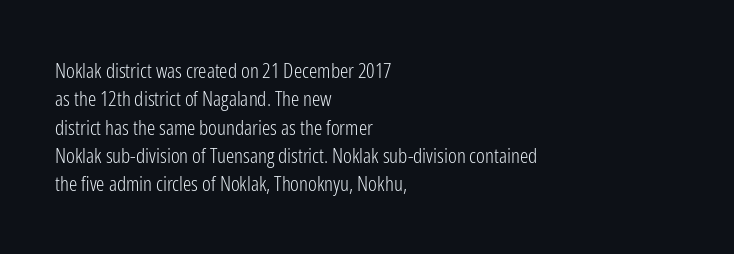
Evenly set lines give the paragraph a standard silhouette. Students, note that the glyphs here touch the page at normal intervals. In terms of posture, this sample is upright. Typeset ragged right — the left edge is the straight one.
